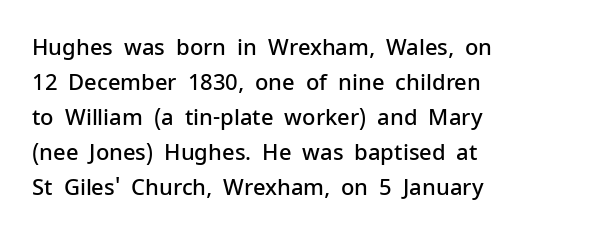
Rows of type keep a routine distance in the vertical direction. Tracking here is standard; glyphs follow each other at the usual distance. Ascenders rise straight up at ninety degrees. A fair bit of extra ink — the face is semibold, not bold.
